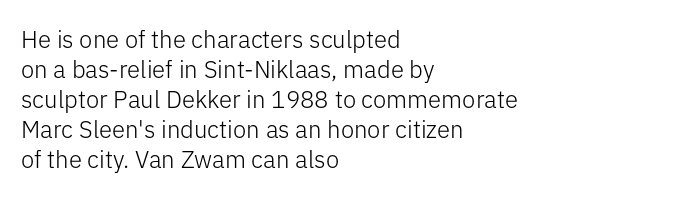
{"italic": "no", "bold": "no", "underline": "no", "align": "left", "line_spacing": "normal", "line_spacing_ratio": 1.25, "letter_spacing": "normal", "letter_spacing_em": 0.0, "glyph_px": 24}
